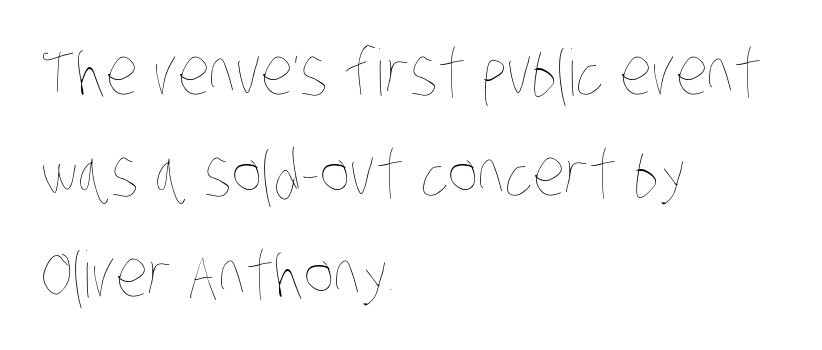
Plain, unruled lines of type. This sample has the flowing, uneven cadence of proportional lettering. In terms of leading, this rendering sits right in the middle. Stem width sits at or under what a default text font uses. The rag falls on the right side of this text block. Caption: standard tracking, unaltered.
